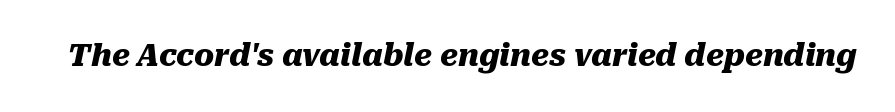
The image shows 30 px heavy type, italic (leaning right); set normal letter spacing, not underlined; medium stroke contrast and a medium x-height.
